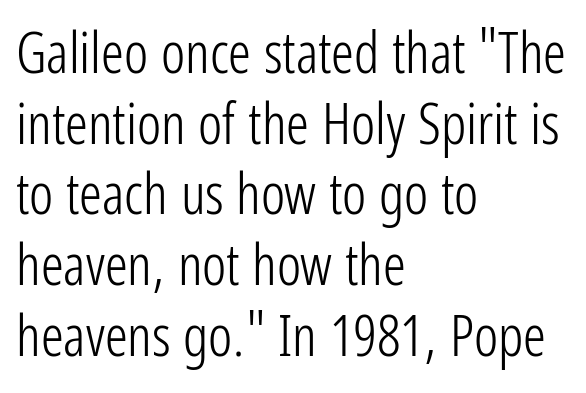
{"serif": "no", "italic": "no", "bold": "no", "weight": "light", "width": "condensed", "stroke_contrast": "low", "x_height": "medium", "monospaced": "no", "underline": "no", "align": "left", "line_spacing_ratio": 1.24, "letter_spacing": "normal", "letter_spacing_em": 0.0, "glyph_px": 57}
